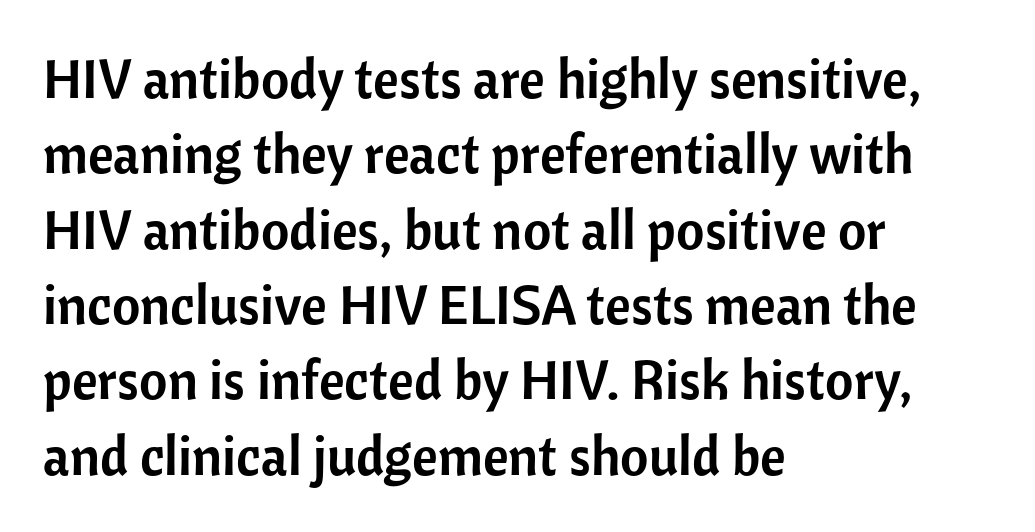
Is this a fixed-width face? No — the glyphs have proportional, varying widths. The gap between lines stays unmarked. Nobody touched the tracking dial on this one. The characters display no serif detailing; their extremities are plain. Every stem runs plumb, perpendicular to the baseline.
